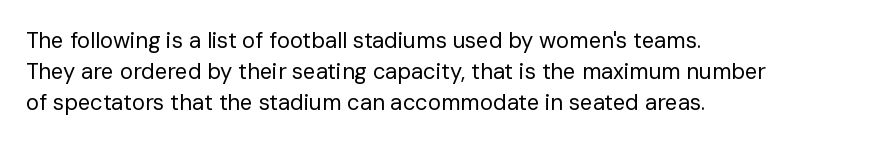
{"italic": "no", "bold": "no", "underline": "no", "align": "left", "line_spacing": "normal", "line_spacing_ratio": 1.4, "letter_spacing": "normal", "letter_spacing_em": 0.0, "glyph_px": 22}
